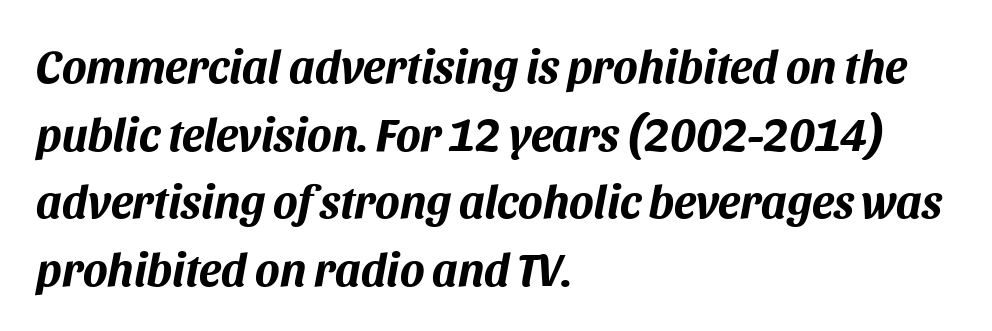
The image shows 46 px bold type, italic (leaning right); set left-aligned, normal line spacing (1.47x), normal letter spacing, not underlined; medium stroke contrast and a large x-height.
